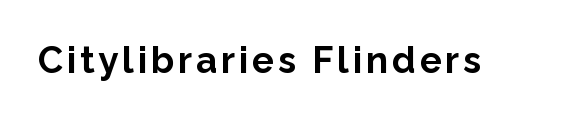
Q: Is the text bold? A: Yes.
Q: Is the text italic (slanted)? A: No, it is upright.
Q: Is the typeface a serif or a sans-serif typeface? A: Sans-serif.
Q: Is the text underlined? A: No.
Q: Width (condensed, normal, or wide)? A: Normal.
Q: Stroke contrast? A: Low.
Q: x-height? A: Medium.
Q: Monospaced? A: No.
